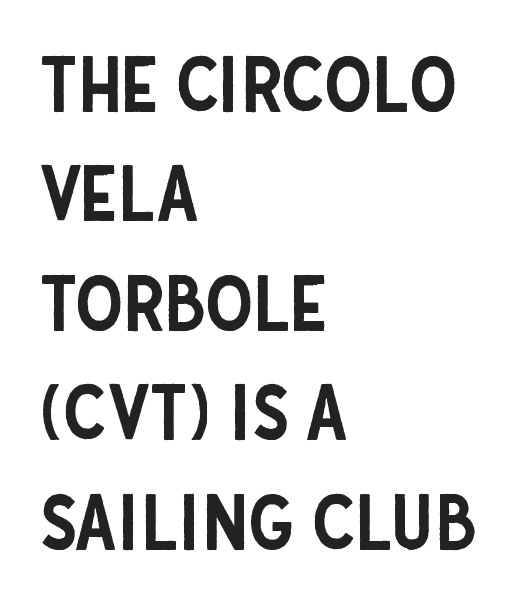
The letters stand straight up with perfectly vertical stems. The gaps between neighbouring characters are ordinary and unremarkable. Does the leading feel generous? No, just average. The rendering uses natural spacing where letterforms have individual widths. The glyphs in this specimen are sans serif. Has an underline been added? It has not.
